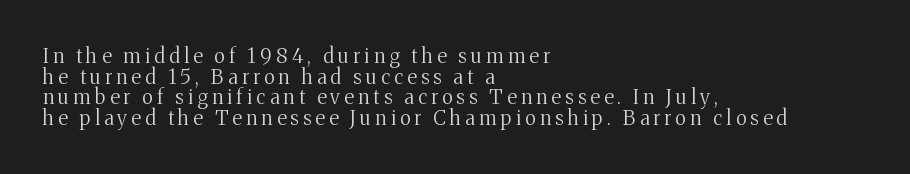
The image shows 20 px text type, upright; set left-aligned, tight line spacing (1.03x), unusually wide letter spacing (+0.22 em), not underlined.
